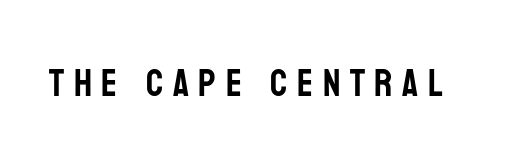
Q: Is the text italic (slanted)? A: No, it is upright.
Q: Is the typeface a serif or a sans-serif typeface? A: Sans-serif.
Q: Is the text underlined? A: No.
Q: Is the spacing between letters normal or unusually wide? A: Unusually wide.
Q: Width (condensed, normal, or wide)? A: Condensed.
Q: Stroke contrast? A: Low.
Q: x-height? A: Large.
Q: Monospaced? A: No.
